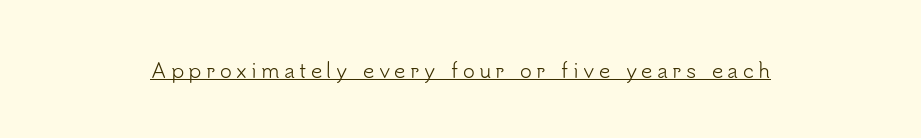
Q: Is the text bold? A: No.
Q: Is the text italic (slanted)? A: No, it is upright.
Q: Is the text underlined? A: Yes.
Q: Is the spacing between letters normal or unusually wide? A: Unusually wide.
